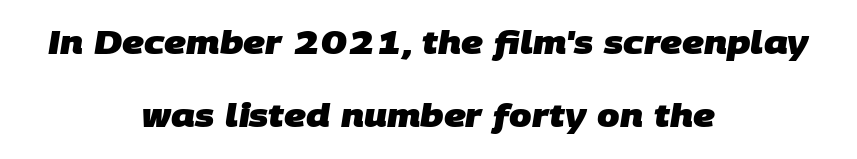
Visually the block forms a symmetrical silhouette, jagged on both flanks. Thick stems and heavy bowls — unmistakably bold. The passage shown stacks its lines with a broad gap. The specimen omits any rule beneath the text block's lines. What stands out about the letter spacing? Nothing — it is the standard amount.
